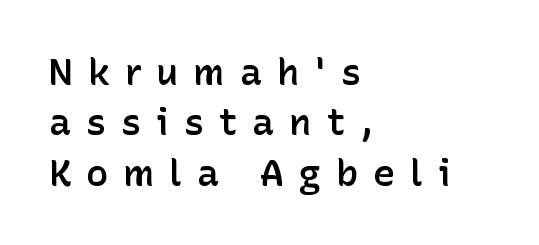
The glyphs in this specimen are sans serif. Is there any slant? The stems are plumb. The block of text has a typical density, with ordinary space between rows. Note the varied advance widths — an 'i' is clearly narrower than an 'm'. This is moderately heavy type, rendered in semibold.
